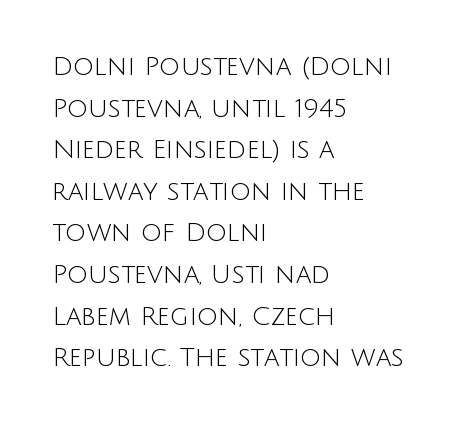
The image shows 26 px text type, upright; set left-aligned, normal line spacing (1.6x), normal letter spacing, not underlined.
